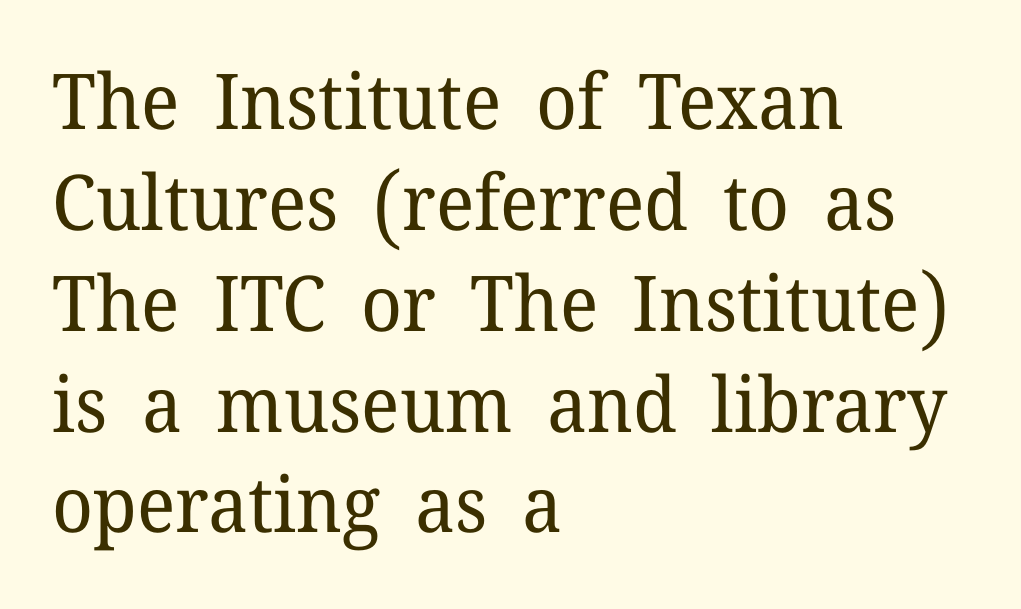
{"serif": "yes", "italic": "no", "bold": "no", "weight": "regular", "width": "normal", "stroke_contrast": "low", "x_height": "medium", "monospaced": "no", "underline": "no", "align": "left", "line_spacing": "normal", "line_spacing_ratio": 1.31, "letter_spacing": "normal", "letter_spacing_em": 0.0, "glyph_px": 77}
